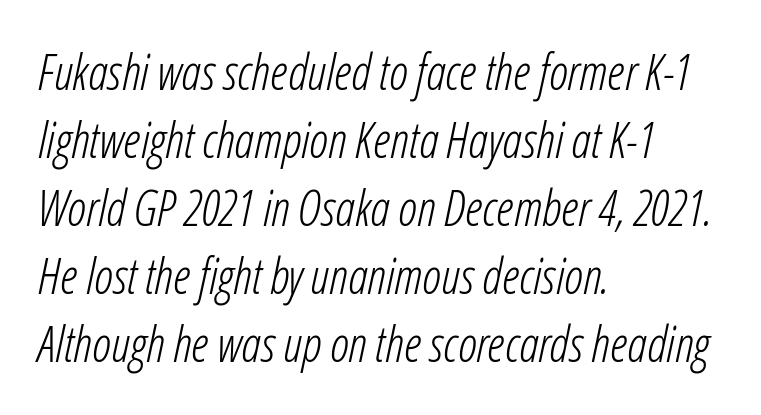
The image shows 49 px light, condensed type, italic (leaning right); set left-aligned, normal line spacing (1.39x), normal letter spacing, not underlined; low stroke contrast and a medium x-height.
